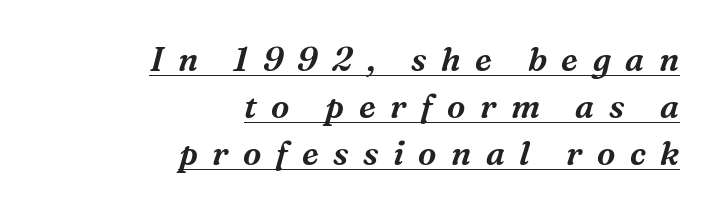
The image shows 33 px serif type, italic (leaning right); set right-aligned, normal line spacing (1.42x), unusually wide letter spacing (+0.44 em), underlined; medium stroke contrast and a medium x-height.
